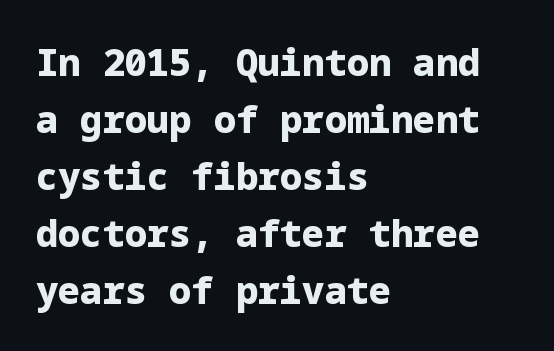
What weight is shown? A full bold with thick strokes. Caption: multi-line text, flush left, ragged right. The words here are not underlined. This sample uses an upright cut, with every glyph sitting square on the baseline.
